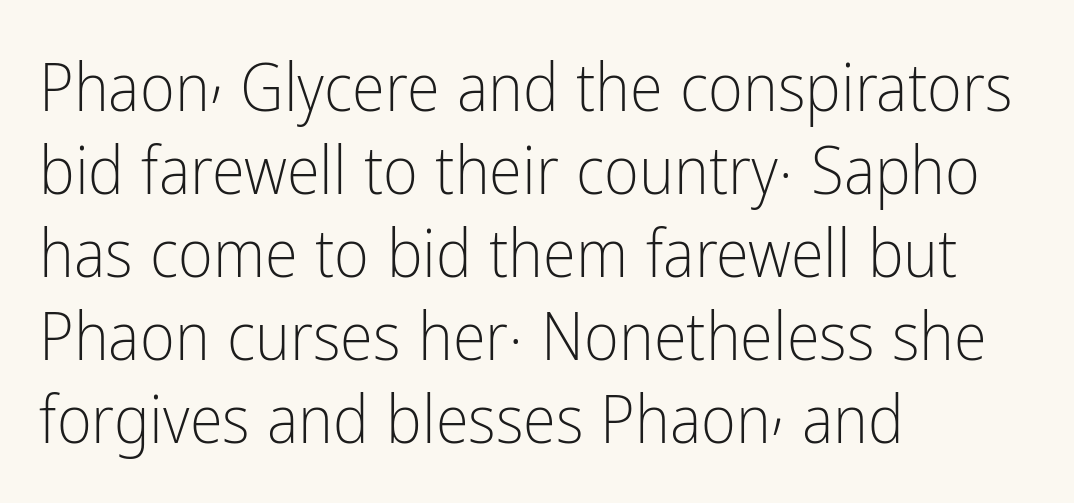
The image shows 67 px light, condensed sans-serif type, upright; set left-aligned, line spacing 1.24x, normal letter spacing, not underlined; low stroke contrast and a medium x-height.
